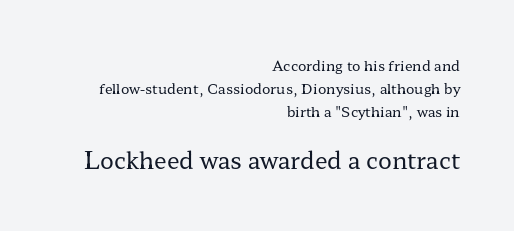
Nothing heavy about these letters — not bold at all. Typesetter's note — lower block bumped up in size, upper block left smaller. The passage shown stacks its lines at a standard gap. This rendering uses right alignment, leaving the left contour irregular.
